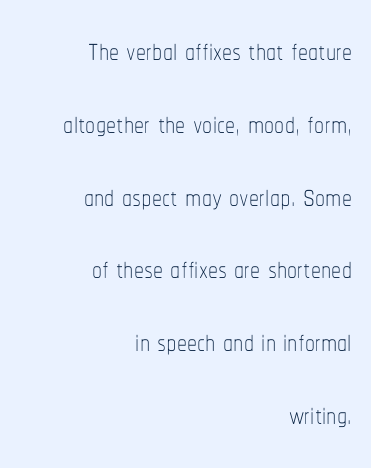
Q: Is the text bold? A: No.
Q: Is the text italic (slanted)? A: No, it is upright.
Q: Is the text underlined? A: No.
Q: How is the paragraph aligned? A: Right-aligned.
Q: Is the spacing between letters normal or unusually wide? A: Normal.
Q: Width (condensed, normal, or wide)? A: Condensed.
Q: Stroke contrast? A: Low.
Q: x-height? A: Medium.
Q: Monospaced? A: No.
